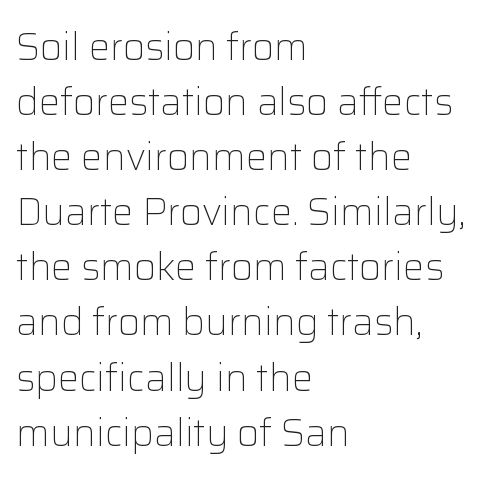
Q: Is the text bold? A: No.
Q: Is the text italic (slanted)? A: No, it is upright.
Q: Is the typeface a serif or a sans-serif typeface? A: Sans-serif.
Q: Is the text underlined? A: No.
Q: How is the paragraph aligned? A: Left-aligned.
Q: Is the spacing between letters normal or unusually wide? A: Normal.
Q: Is the spacing between lines tight, normal or loose? A: Normal.
Q: Width (condensed, normal, or wide)? A: Normal.
Q: Stroke contrast? A: Low.
Q: x-height? A: Medium.
Q: Monospaced? A: No.
